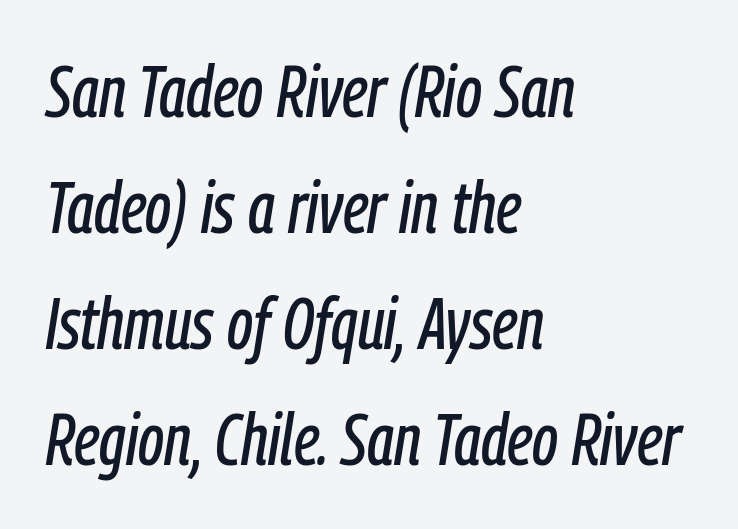
The image shows 73 px condensed type, italic (leaning right); set left-aligned, normal line spacing (1.59x), normal letter spacing, not underlined; low stroke contrast and a medium x-height.
